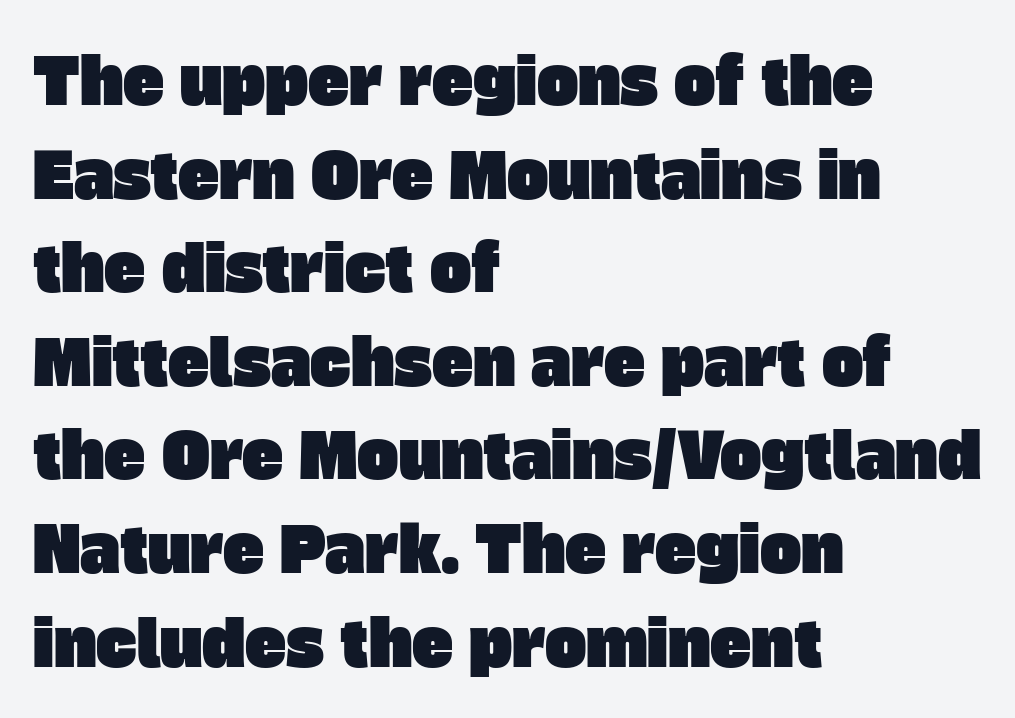
Q: Is the typeface a serif or a sans-serif typeface? A: Sans-serif.
Q: Is the text underlined? A: No.
Q: How is the paragraph aligned? A: Left-aligned.
Q: Is the spacing between letters normal or unusually wide? A: Normal.
Q: Is the spacing between lines tight, normal or loose? A: Normal.
Q: Width (condensed, normal, or wide)? A: Normal.
Q: Stroke contrast? A: Low.
Q: x-height? A: Large.
Q: Monospaced? A: No.
